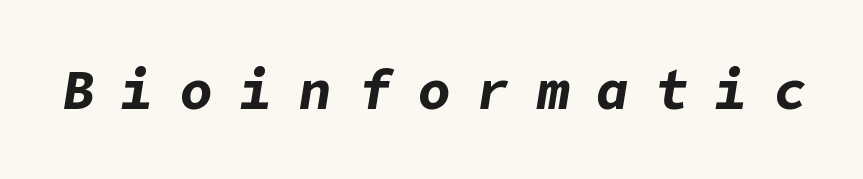
The foot of each line stays bare and open. As a designer I'd log this as weight 700, bold. Tracking value appears strongly positive — letters spread wide. Quick note: italic.
